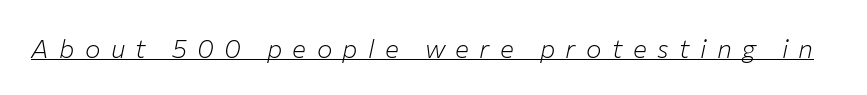
The image shows 26 px text type, italic (leaning right); set unusually wide letter spacing (+0.4 em), underlined.
